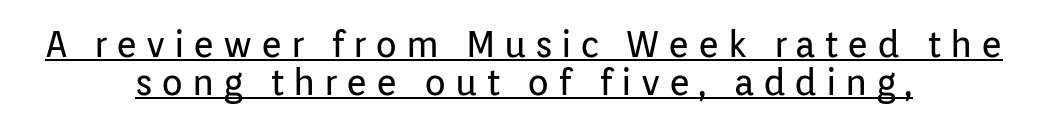
Q: Is the text bold? A: No.
Q: Is the text italic (slanted)? A: No, it is upright.
Q: Is the typeface a serif or a sans-serif typeface? A: Sans-serif.
Q: Is the text underlined? A: Yes.
Q: How is the paragraph aligned? A: Centered.
Q: Is the spacing between letters normal or unusually wide? A: Unusually wide.
Q: Is the spacing between lines tight, normal or loose? A: Tight.
Q: Width (condensed, normal, or wide)? A: Normal.
Q: Stroke contrast? A: Low.
Q: x-height? A: Medium.
Q: Monospaced? A: No.
